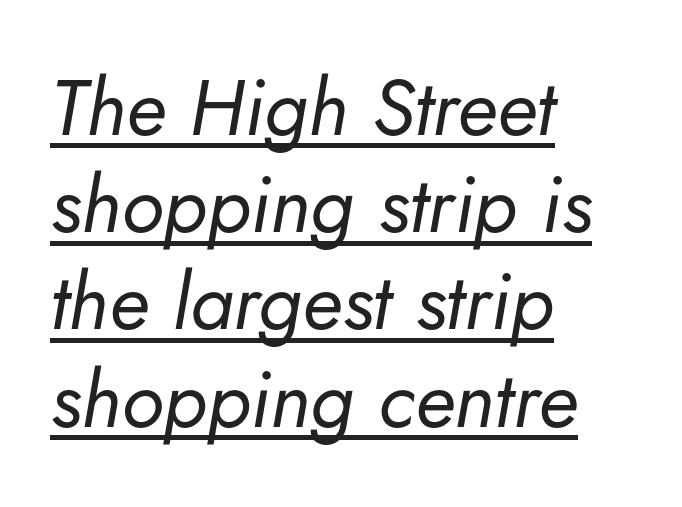
The image shows 79 px regular-weight type, italic (leaning right); set left-aligned, line spacing 1.23x, normal letter spacing, underlined; low stroke contrast and a small x-height.
